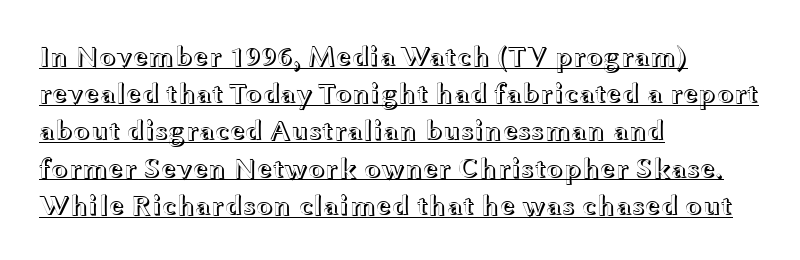
A typesetter would call this proportional, since set widths differ per character. Does the copy run flush right? No — it runs flush left. Does extra space separate the letters? No, they use regular spacing. The designer left line spacing at the default. The passage shown is underscored from start to finish. Ascenders rise straight up at ninety degrees.
